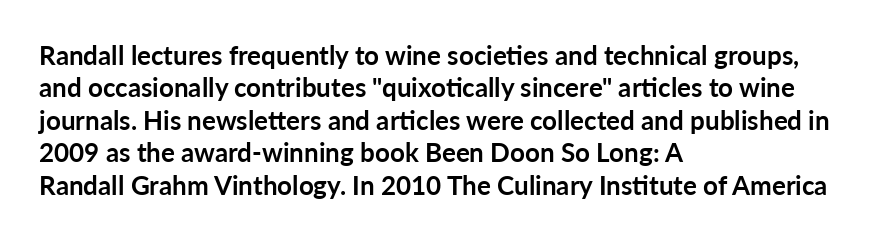
Interline gaps are of average width in this sample. Words float on clear page, feet unadorned. Weight check: bold — yes, fully. These lines were composed using upright roman letters.
